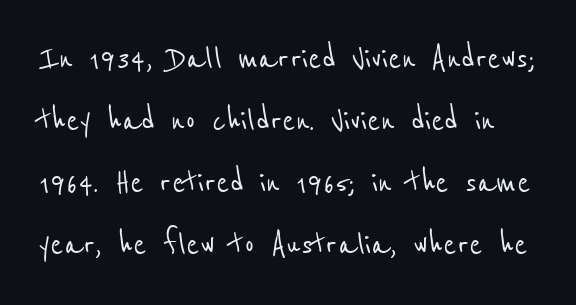
The image shows 39 px condensed sans-serif type; set normal line spacing (1.59x), normal letter spacing, not underlined; low stroke contrast and a medium x-height.
